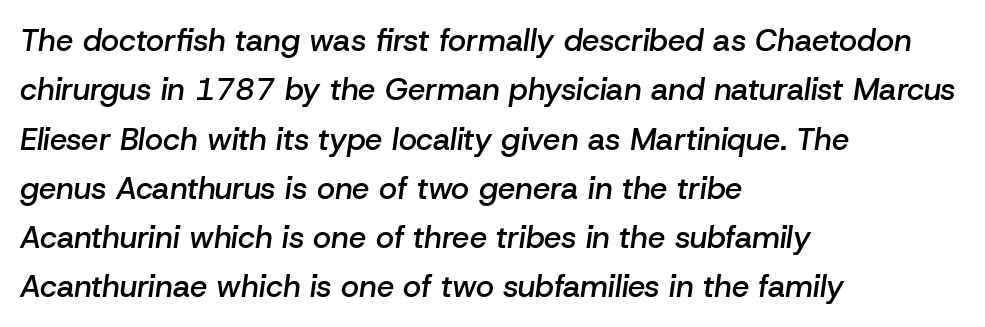
The specimen reads as italic at a glance. The space beneath each line is pristine and unruled. The compositor pushed each line to the left boundary. These lines are rendered in a variable-pitch font.
